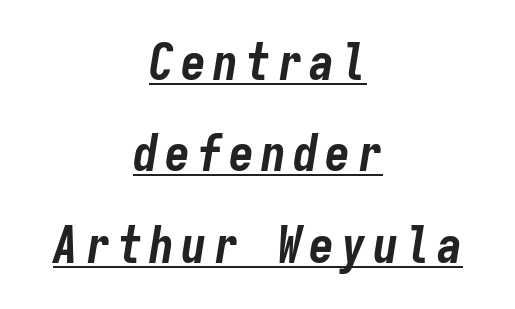
{"italic": "yes", "lean": "right", "slant_degrees": 9, "bold": "yes", "weight": "bold", "width": "condensed", "stroke_contrast": "low", "x_height": "medium", "monospaced": "yes", "underline": "yes", "align": "center", "line_spacing_ratio": 1.83, "glyph_px": 50}
